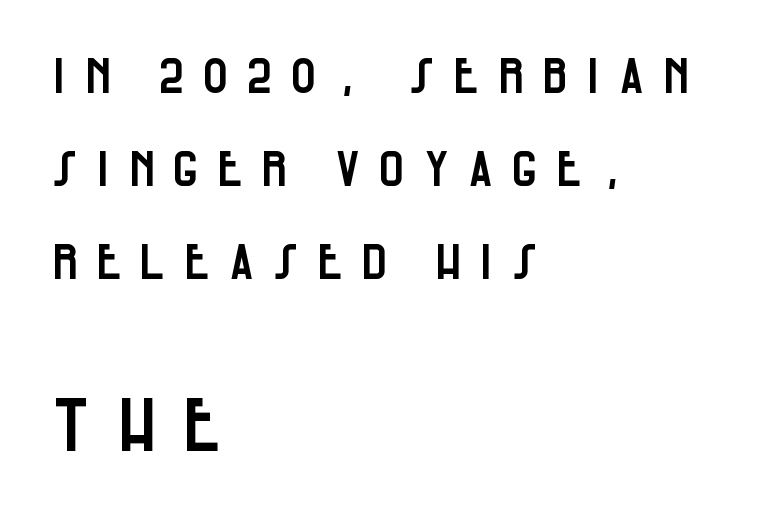
Each row of text sits above clean, open space. Think of a printed novel: that variable character pitch is what you see here. The block of text is sparse from top to bottom, with ample space between rows. A student would call this left alignment; a typographer would say flush left, rag right.
